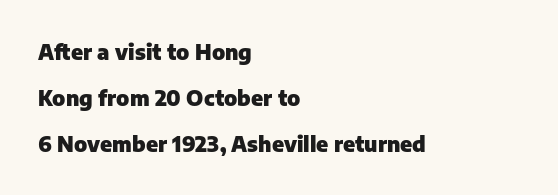
{"italic": "no", "bold": "yes", "underline": "no", "align": "left", "line_spacing": "loose", "line_spacing_ratio": 2.19, "letter_spacing": "normal", "letter_spacing_em": 0.0, "glyph_px": 21}
